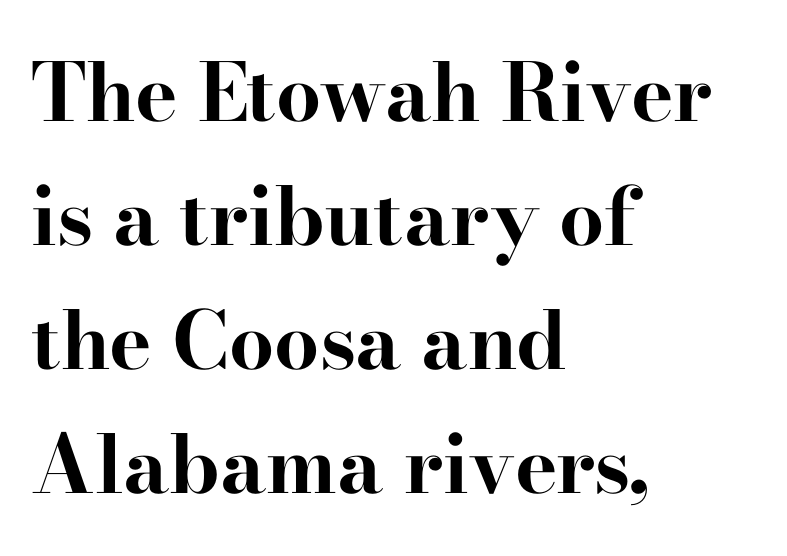
The passage shown is not underscored anywhere. Type style note: has serifs. Line beginnings align vertically; line endings do not. Is this a fixed-width face? No — the glyphs have proportional, varying widths. How heavy is the stroke? Heavy — this is a bold.
